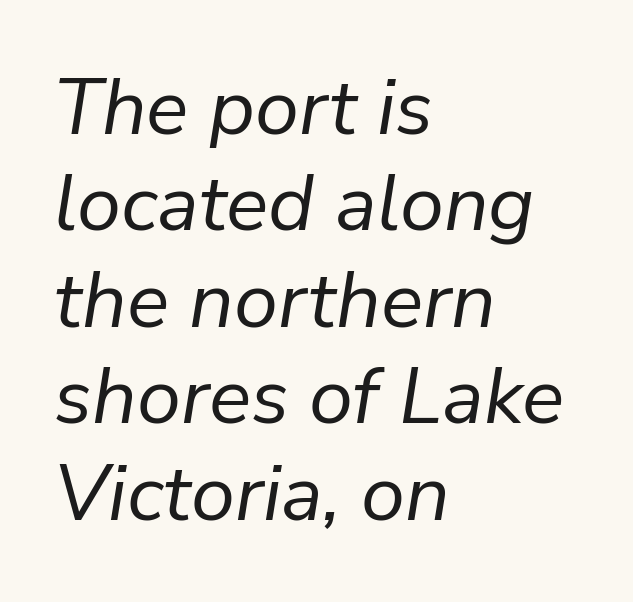
Q: Is the text bold? A: No.
Q: Is the text italic (slanted)? A: Yes, it leans right by about 9 degrees.
Q: Is the text underlined? A: No.
Q: How is the paragraph aligned? A: Left-aligned.
Q: Is the spacing between letters normal or unusually wide? A: Normal.
Q: Width (condensed, normal, or wide)? A: Normal.
Q: Stroke contrast? A: Low.
Q: x-height? A: Medium.
Q: Monospaced? A: No.
